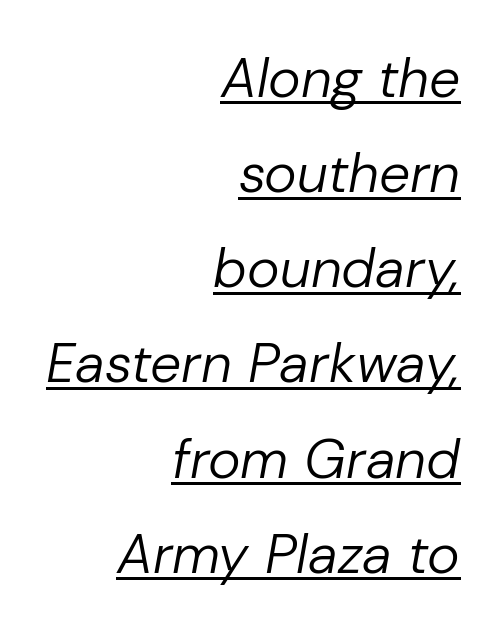
Q: Is the text bold? A: No.
Q: Is the text italic (slanted)? A: Yes, it leans right by about 10 degrees.
Q: Is the text underlined? A: Yes.
Q: How is the paragraph aligned? A: Right-aligned.
Q: Is the spacing between letters normal or unusually wide? A: Normal.
Q: Width (condensed, normal, or wide)? A: Normal.
Q: Stroke contrast? A: Low.
Q: x-height? A: Medium.
Q: Monospaced? A: No.
